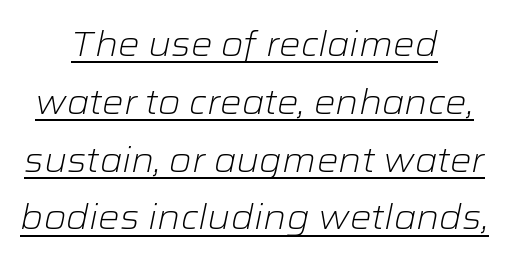
{"italic": "yes", "lean": "right", "slant_degrees": 12, "bold": "no", "weight": "light", "width": "wide", "stroke_contrast": "low", "x_height": "medium", "monospaced": "no", "underline": "yes", "align": "center", "line_spacing": "normal", "line_spacing_ratio": 1.7, "letter_spacing": "normal", "letter_spacing_em": 0.0, "glyph_px": 34}
